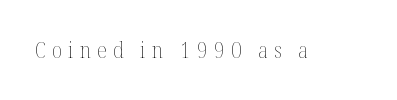
The image shows 21 px text type, upright; set unusually wide letter spacing (+0.29 em), not underlined.
